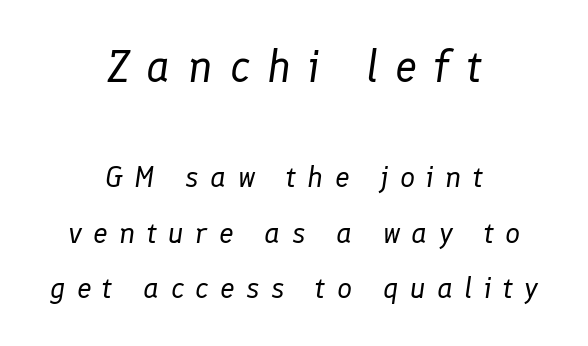
Q: Is the text bold? A: No.
Q: Is the text italic (slanted)? A: Yes, it leans right by about 8 degrees.
Q: Is the text underlined? A: No.
Q: How is the paragraph aligned? A: Centered.
Q: Is the spacing between letters normal or unusually wide? A: Unusually wide.
Q: Which block of text is set in a larger size, the first (top) or the second (bottom)? A: The first (top) one.
Q: Width (condensed, normal, or wide)? A: Normal.
Q: Stroke contrast? A: Low.
Q: x-height? A: Medium.
Q: Monospaced? A: No.
